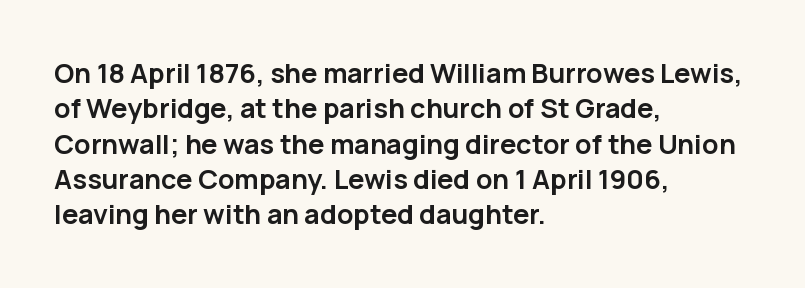
A clean baseline with only descenders dipping below it. These lines stack with their left ends in a neat column. Regular leading. Pretty heavy lettering here — definitely bold. Does extra space separate the letters? No, they use regular spacing.
